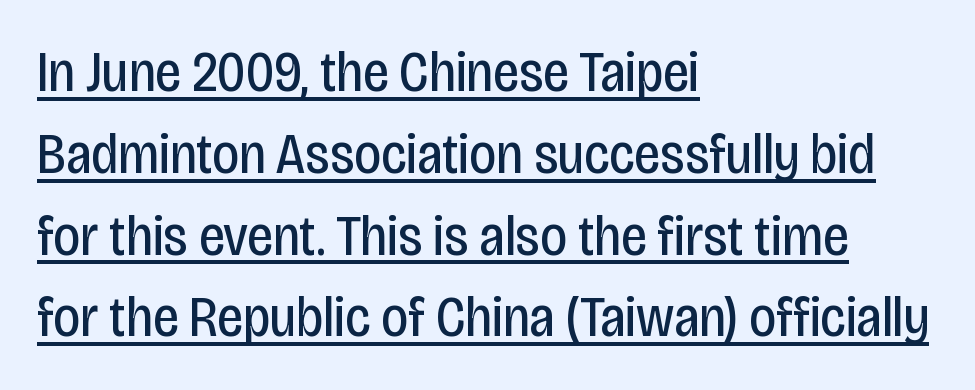
Q: Is the text bold? A: No.
Q: Is the text italic (slanted)? A: No, it is upright.
Q: Is the typeface a serif or a sans-serif typeface? A: Sans-serif.
Q: Is the text underlined? A: Yes.
Q: How is the paragraph aligned? A: Left-aligned.
Q: Is the spacing between letters normal or unusually wide? A: Normal.
Q: Is the spacing between lines tight, normal or loose? A: Normal.
Q: Width (condensed, normal, or wide)? A: Condensed.
Q: Stroke contrast? A: Low.
Q: x-height? A: Large.
Q: Monospaced? A: No.
